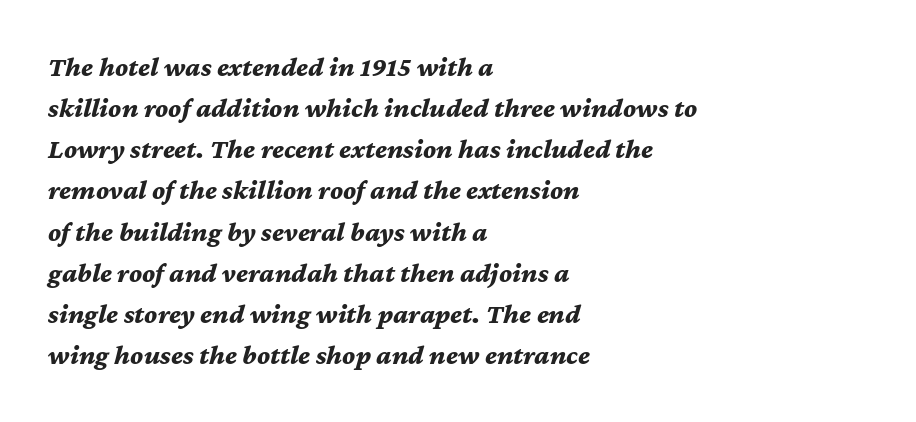
The image shows 28 px bold type, italic (leaning right); set left-aligned, normal line spacing (1.47x), normal letter spacing, not underlined; medium stroke contrast and a medium x-height.
